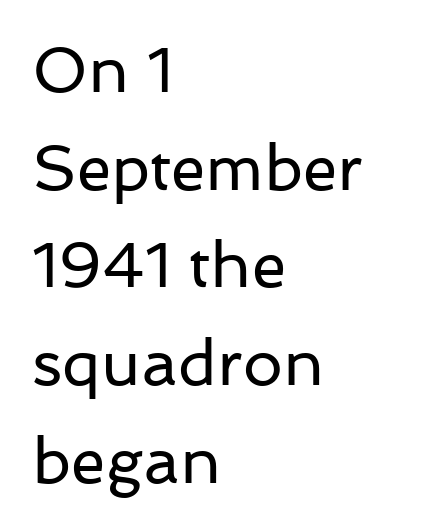
The image shows 63 px regular-weight sans-serif type, upright; set left-aligned, normal line spacing (1.55x), normal letter spacing, not underlined; low stroke contrast and a medium x-height.
